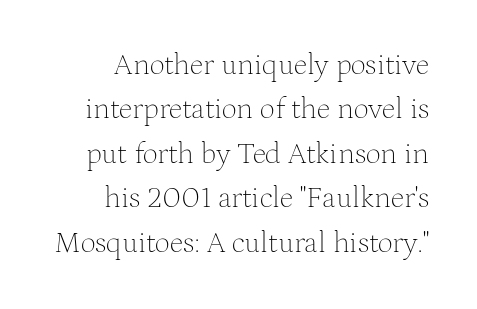
{"serif": "yes", "italic": "no", "bold": "no", "weight": "thin", "width": "normal", "stroke_contrast": "medium", "x_height": "medium", "monospaced": "no", "underline": "no", "line_spacing": "normal", "line_spacing_ratio": 1.48, "letter_spacing": "normal", "letter_spacing_em": 0.0, "glyph_px": 30}
